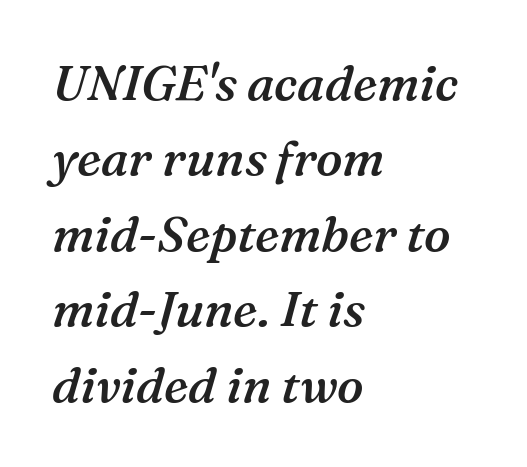
The image shows 49 px semibold serif type, italic (leaning right); set left-aligned, normal line spacing (1.54x), normal letter spacing, not underlined; medium stroke contrast and a medium x-height.
